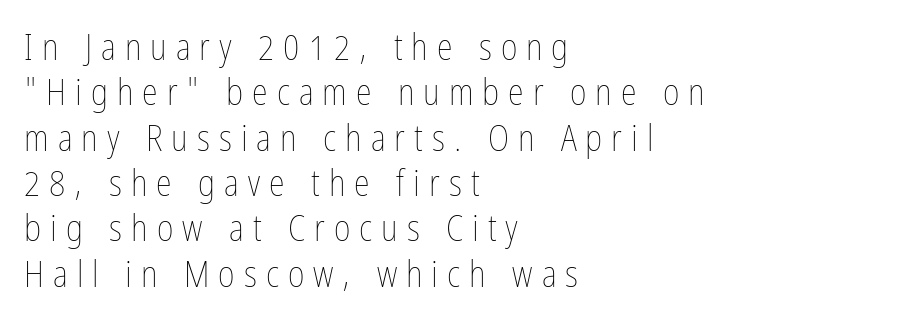
The image shows 36 px thin, condensed type, upright; set left-aligned, normal line spacing (1.26x), unusually wide letter spacing (+0.25 em), not underlined; low stroke contrast and a medium x-height.
